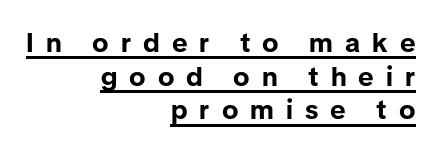
Q: Is the text bold? A: Yes.
Q: Is the text italic (slanted)? A: No, it is upright.
Q: Is the text underlined? A: Yes.
Q: How is the paragraph aligned? A: Right-aligned.
Q: Is the spacing between letters normal or unusually wide? A: Unusually wide.
Q: Is the spacing between lines tight, normal or loose? A: Normal.
